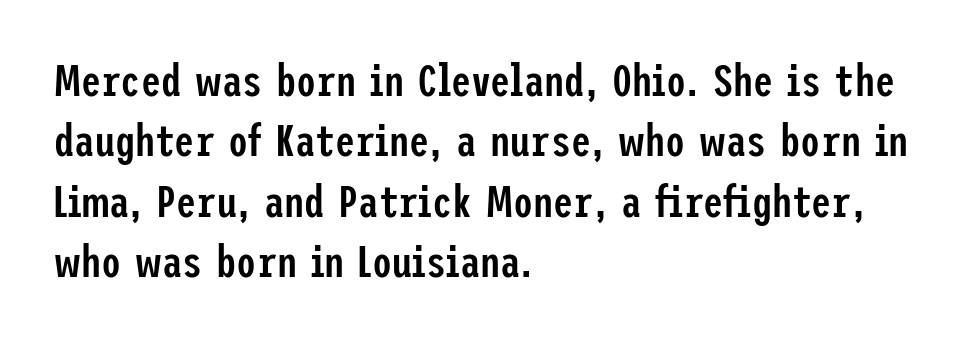
Italic: no, the glyphs are upright roman. The rendering keeps characters at their native spacing. Quick note: underline off. Horizontally, the lines are justified to the leading edge only.
